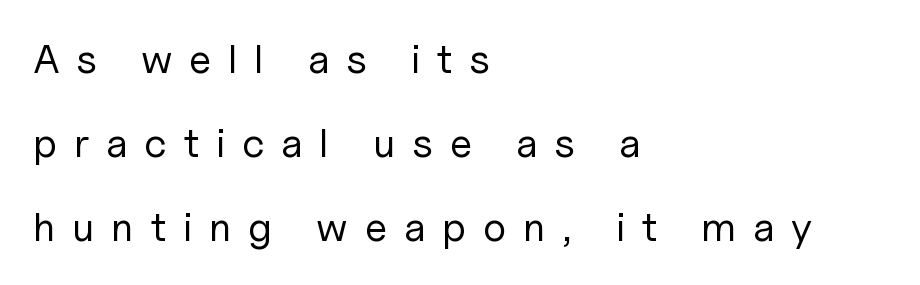
Q: Is the text bold? A: No.
Q: Is the text italic (slanted)? A: No, it is upright.
Q: Is the typeface a serif or a sans-serif typeface? A: Sans-serif.
Q: Is the text underlined? A: No.
Q: How is the paragraph aligned? A: Left-aligned.
Q: Is the spacing between letters normal or unusually wide? A: Unusually wide.
Q: Is the spacing between lines tight, normal or loose? A: Loose.
Q: Width (condensed, normal, or wide)? A: Normal.
Q: Stroke contrast? A: Low.
Q: x-height? A: Medium.
Q: Monospaced? A: No.
